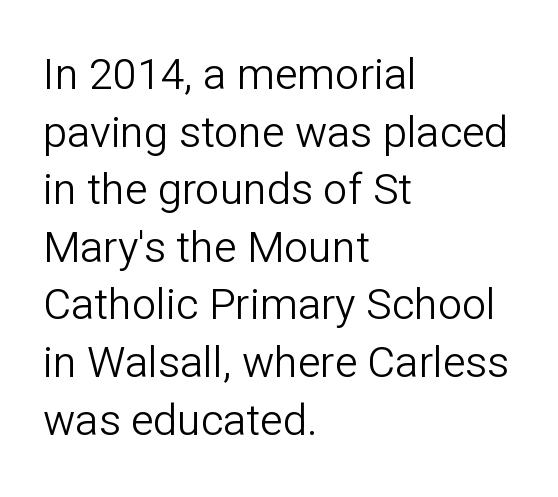
Left-aligned paragraph, ragged on the right. Grotesque or geometric, the face here clearly has no serifs. Every character sits straight up, as roman type does. Leading matches the norm, producing a regular column. Inter-character spacing is left at the font's built-in metrics. Here the designer chose a conventional face with non-uniform glyph widths.
